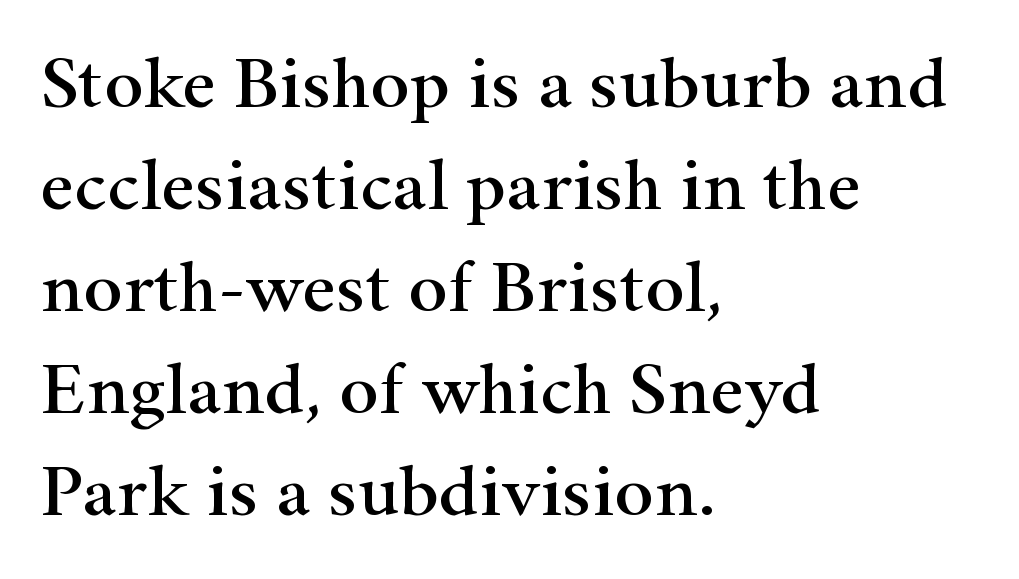
The leading is moderate, giving the passage an even texture. The letters stand straight up with perfectly vertical stems. Looks like regular typesetting: each glyph gets only the width it needs. This rendering leaves character spacing at its baseline value. Leftover space on each line is placed entirely after the last word.
